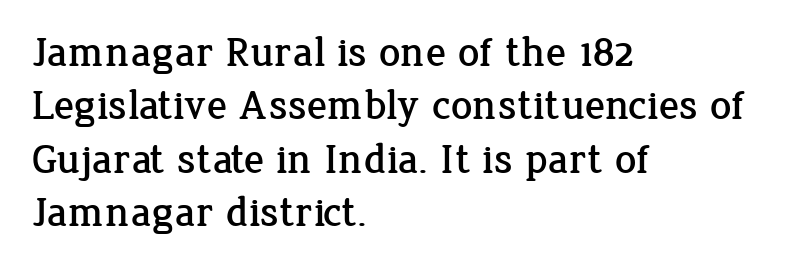
Q: Is the text italic (slanted)? A: No, it is upright.
Q: Is the typeface a serif or a sans-serif typeface? A: Serif.
Q: Is the text underlined? A: No.
Q: How is the paragraph aligned? A: Left-aligned.
Q: Is the spacing between letters normal or unusually wide? A: Normal.
Q: Is the spacing between lines tight, normal or loose? A: Normal.
Q: Width (condensed, normal, or wide)? A: Normal.
Q: Stroke contrast? A: Low.
Q: x-height? A: Medium.
Q: Monospaced? A: No.
